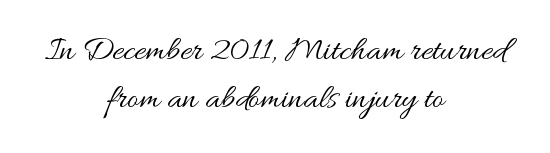
{"bold": "no", "weight": "regular", "width": "wide", "stroke_contrast": "medium", "x_height": "small", "monospaced": "no", "underline": "no", "align": "center", "line_spacing": "normal", "line_spacing_ratio": 1.38, "letter_spacing": "normal", "letter_spacing_em": 0.0, "glyph_px": 35}
